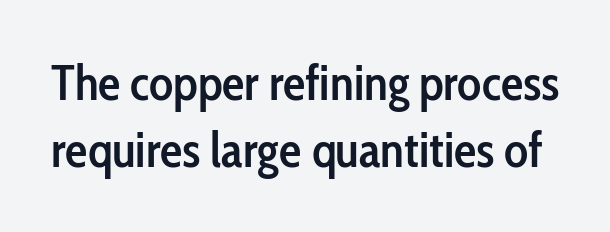
The image shows 50 px semibold, condensed sans-serif type, upright; set normal line spacing (1.35x), normal letter spacing, not underlined; low stroke contrast and a medium x-height.
